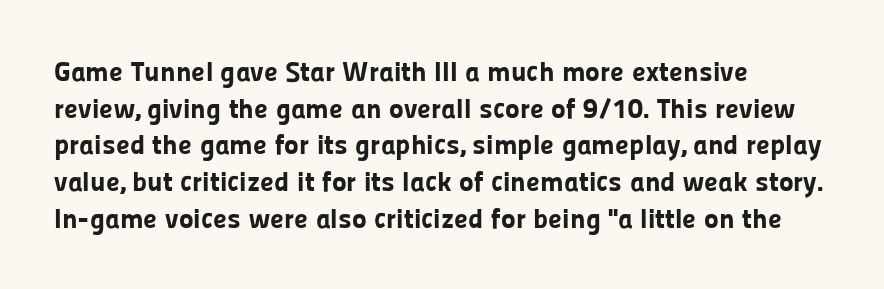
{"serif": "no", "italic": "no", "bold": "yes", "weight": "bold", "width": "normal", "stroke_contrast": "low", "x_height": "medium", "monospaced": "no", "underline": "no", "align": "left", "line_spacing": "normal", "line_spacing_ratio": 1.31, "letter_spacing": "normal", "letter_spacing_em": 0.0, "glyph_px": 28}
